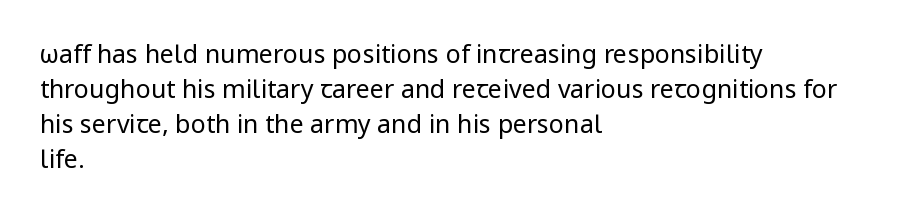
The image shows 25 px text type, upright; set left-aligned, normal line spacing (1.4x), normal letter spacing, not underlined.
